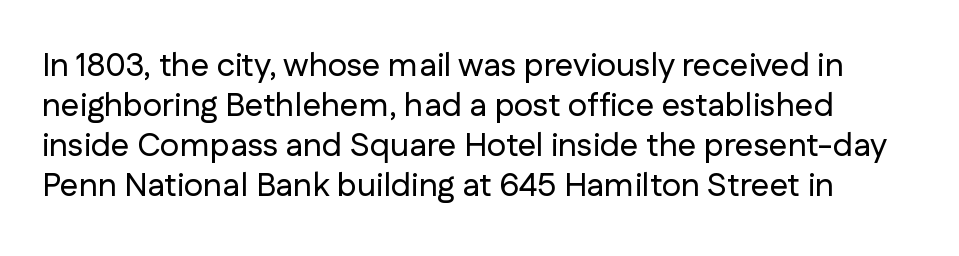
Q: Is the text italic (slanted)? A: No, it is upright.
Q: Is the typeface a serif or a sans-serif typeface? A: Sans-serif.
Q: Is the text underlined? A: No.
Q: Is the spacing between letters normal or unusually wide? A: Normal.
Q: Width (condensed, normal, or wide)? A: Normal.
Q: Stroke contrast? A: Low.
Q: x-height? A: Medium.
Q: Monospaced? A: No.
